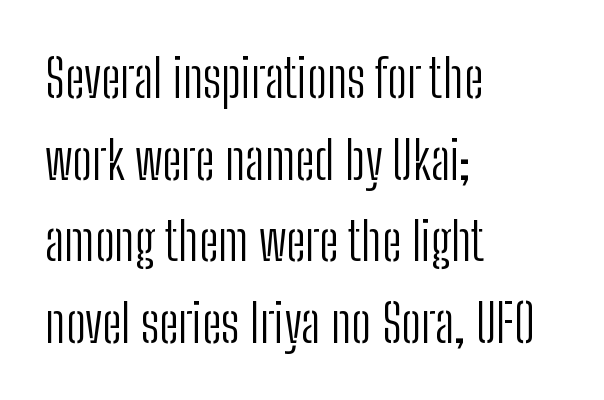
The image shows 53 px light, condensed sans-serif type, upright; set left-aligned, normal line spacing (1.54x), normal letter spacing, not underlined; low stroke contrast and a medium x-height.
